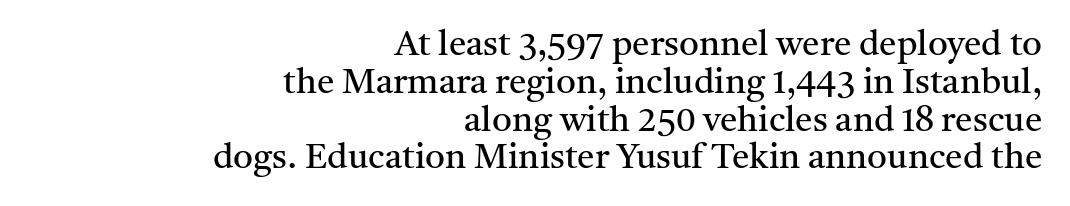
{"serif": "yes", "italic": "no", "bold": "no", "weight": "regular", "width": "normal", "stroke_contrast": "medium", "x_height": "medium", "monospaced": "no", "underline": "no", "align": "right", "line_spacing": "tight", "line_spacing_ratio": 1.08, "letter_spacing": "normal", "letter_spacing_em": 0.0, "glyph_px": 35}
